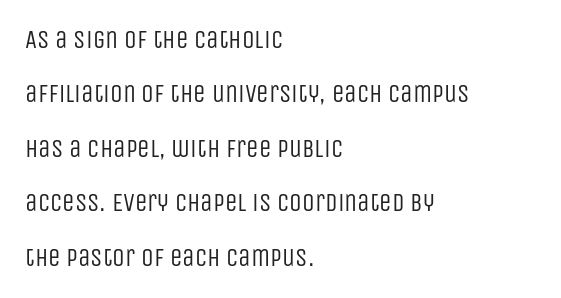
Q: Is the text bold? A: No.
Q: Is the text italic (slanted)? A: No, it is upright.
Q: Is the text underlined? A: No.
Q: How is the paragraph aligned? A: Left-aligned.
Q: Is the spacing between letters normal or unusually wide? A: Normal.
Q: Is the spacing between lines tight, normal or loose? A: Loose.
